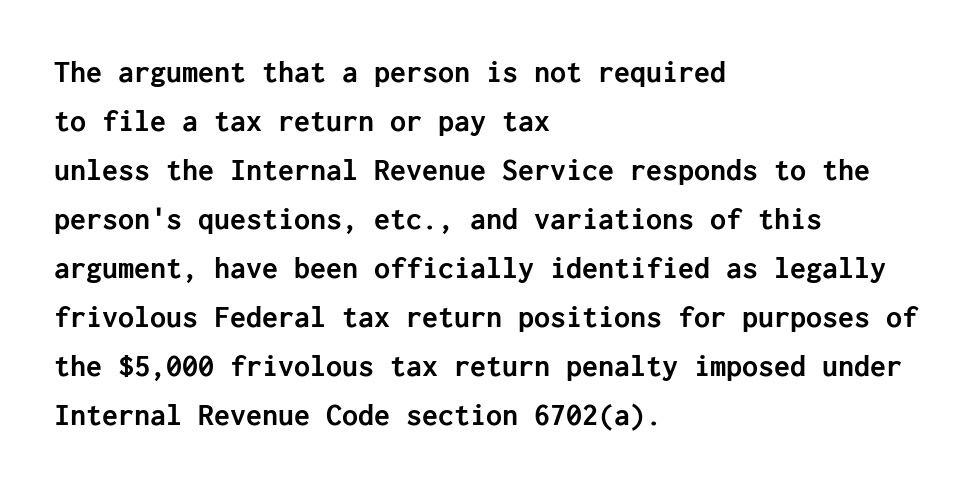
Q: Is the text bold? A: Yes.
Q: Is the text italic (slanted)? A: No, it is upright.
Q: Is the typeface a serif or a sans-serif typeface? A: Sans-serif.
Q: Is the text underlined? A: No.
Q: How is the paragraph aligned? A: Left-aligned.
Q: Is the spacing between letters normal or unusually wide? A: Normal.
Q: Is the spacing between lines tight, normal or loose? A: Normal.
Q: Width (condensed, normal, or wide)? A: Normal.
Q: Stroke contrast? A: Low.
Q: x-height? A: Medium.
